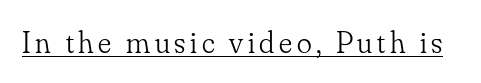
{"serif": "yes", "italic": "no", "bold": "no", "weight": "light", "width": "normal", "stroke_contrast": "low", "x_height": "small", "monospaced": "no", "underline": "yes", "glyph_px": 31}
